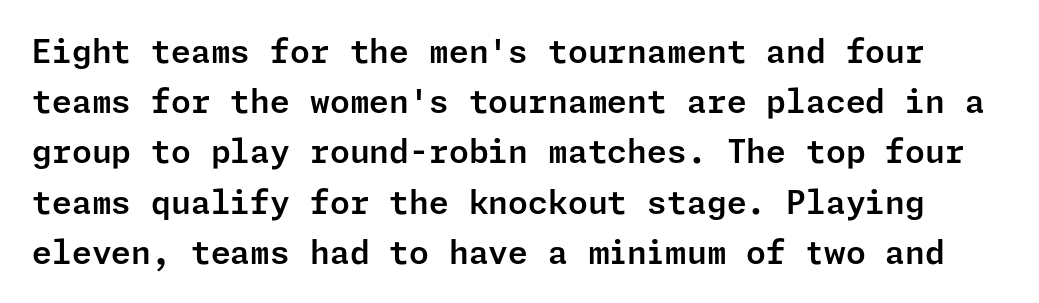
The image shows 32 px sans-serif type, upright; set normal line spacing (1.57x), normal letter spacing, not underlined; low stroke contrast and a medium x-height.
